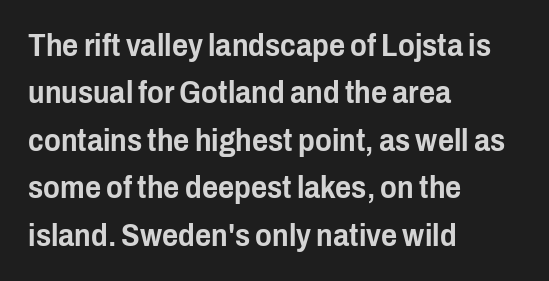
Q: Is the text italic (slanted)? A: No, it is upright.
Q: Is the typeface a serif or a sans-serif typeface? A: Sans-serif.
Q: Is the text underlined? A: No.
Q: How is the paragraph aligned? A: Left-aligned.
Q: Is the spacing between letters normal or unusually wide? A: Normal.
Q: Is the spacing between lines tight, normal or loose? A: Normal.
Q: Width (condensed, normal, or wide)? A: Condensed.
Q: Stroke contrast? A: Low.
Q: x-height? A: Medium.
Q: Monospaced? A: No.
